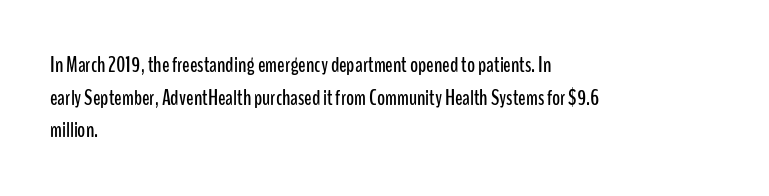
The string is rendered with underlining switched off. Successive baselines arrive at the customary interval. The paragraph shown leans on its left margin. Do the letters lean? They stand straight. The passage shown has conventional tracking throughout.
